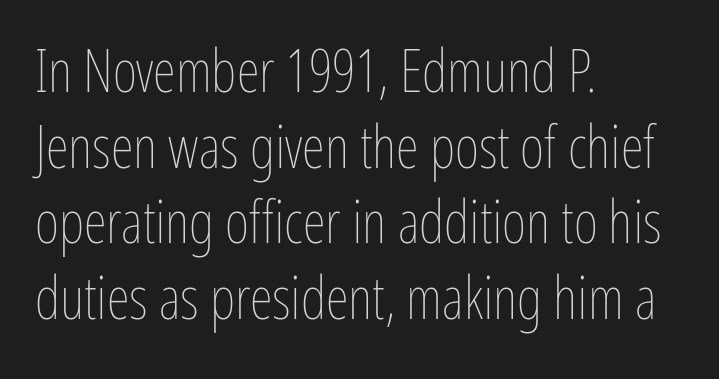
The image shows 59 px thin, condensed type, upright; set left-aligned, normal line spacing (1.28x), normal letter spacing, not underlined; low stroke contrast and a medium x-height.
